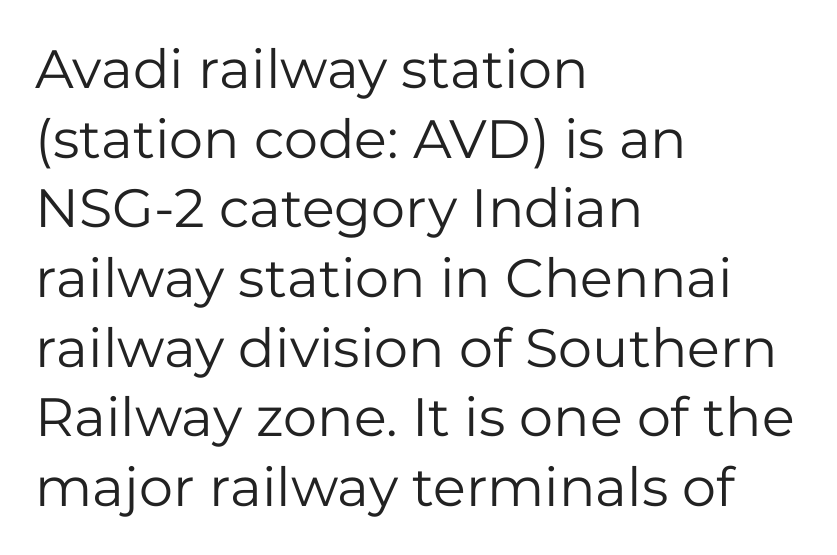
{"serif": "no", "italic": "no", "bold": "no", "weight": "regular", "width": "normal", "stroke_contrast": "low", "x_height": "medium", "monospaced": "no", "underline": "no", "align": "left", "line_spacing": "normal", "line_spacing_ratio": 1.29, "letter_spacing": "normal", "letter_spacing_em": 0.0, "glyph_px": 54}
